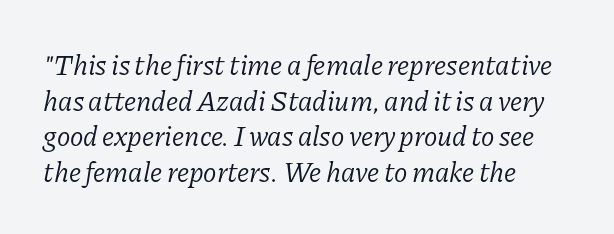
Q: Is the text bold? A: No.
Q: Is the text italic (slanted)? A: Yes, it leans right by about 11 degrees.
Q: Is the typeface a serif or a sans-serif typeface? A: Serif.
Q: Is the text underlined? A: No.
Q: How is the paragraph aligned? A: Left-aligned.
Q: Is the spacing between letters normal or unusually wide? A: Normal.
Q: Is the spacing between lines tight, normal or loose? A: Normal.
Q: Width (condensed, normal, or wide)? A: Normal.
Q: Stroke contrast? A: Low.
Q: x-height? A: Medium.
Q: Monospaced? A: No.
